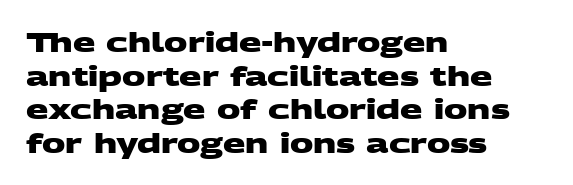
The image shows 26 px bold type; set left-aligned, normal line spacing (1.29x), normal letter spacing, not underlined.
